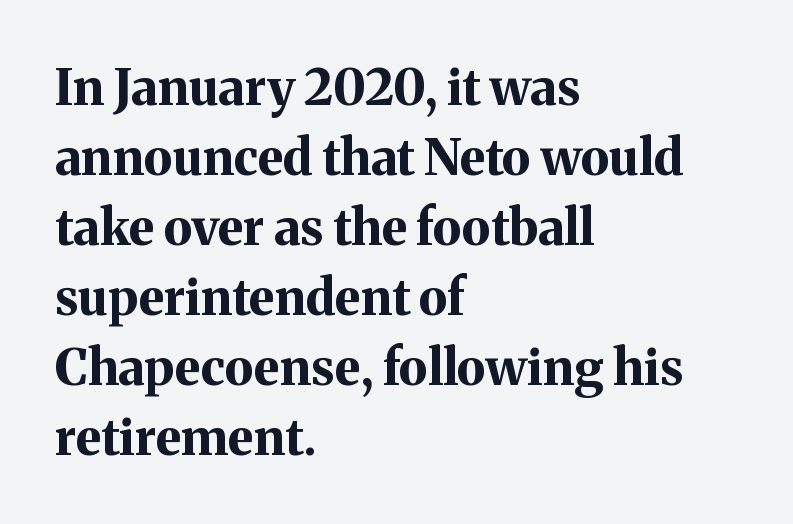
Each glyph is drawn with heavy, bold strokes. Are there feet on the stems? There are — it's a serif. This is roman type, the default non-slanted kind. You could call the tracking neutral — neither tight nor loose. A student would call this left alignment; a typographer would say flush left, rag right. Here the designer chose a conventional face with non-uniform glyph widths.
